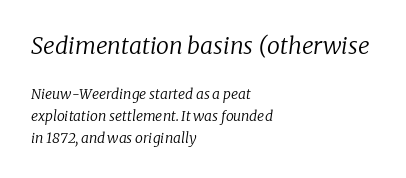
The image shows 23 px text type, italic (leaning right); set left-aligned, normal line spacing (1.56x), normal letter spacing, not underlined; the first (top) block is 1.64x larger.
